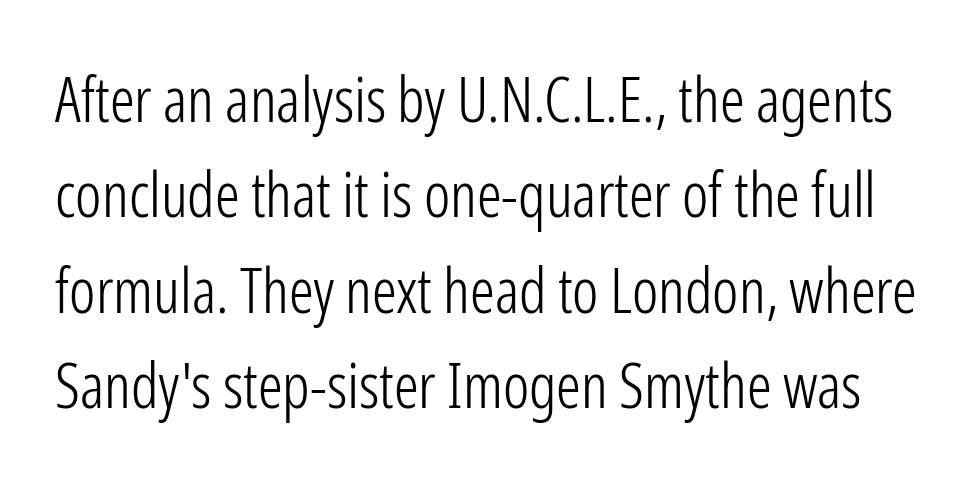
The image shows 62 px light, condensed sans-serif type, upright; set normal line spacing (1.54x), normal letter spacing, not underlined; low stroke contrast and a medium x-height.
